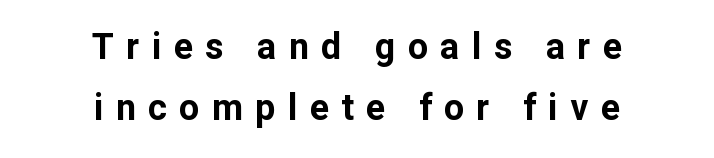
Q: Is the text bold? A: Yes.
Q: Is the text italic (slanted)? A: No, it is upright.
Q: Is the typeface a serif or a sans-serif typeface? A: Sans-serif.
Q: Is the text underlined? A: No.
Q: How is the paragraph aligned? A: Centered.
Q: Is the spacing between letters normal or unusually wide? A: Unusually wide.
Q: Is the spacing between lines tight, normal or loose? A: Normal.
Q: Width (condensed, normal, or wide)? A: Normal.
Q: Stroke contrast? A: Low.
Q: x-height? A: Medium.
Q: Monospaced? A: No.
